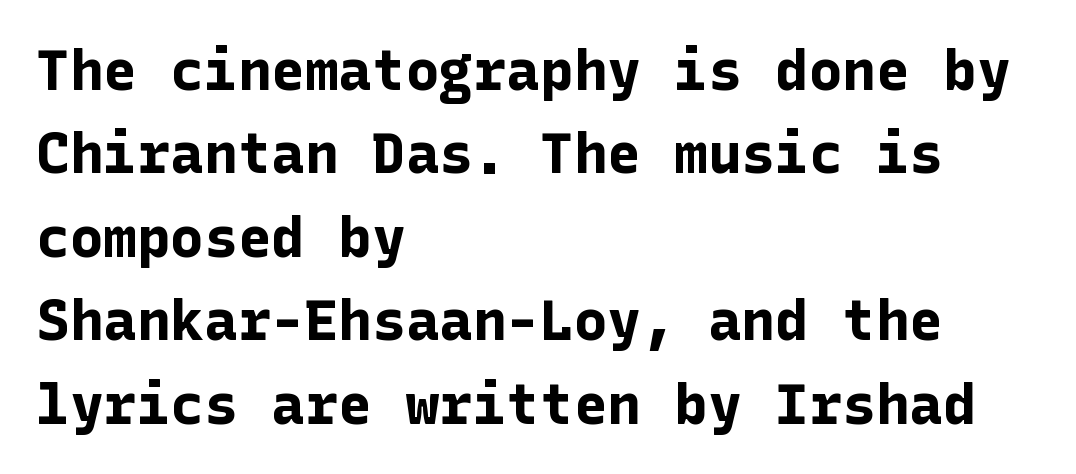
The image shows 56 px bold sans-serif type, upright; set left-aligned, normal line spacing (1.49x), normal letter spacing, not underlined; low stroke contrast and a medium x-height.
